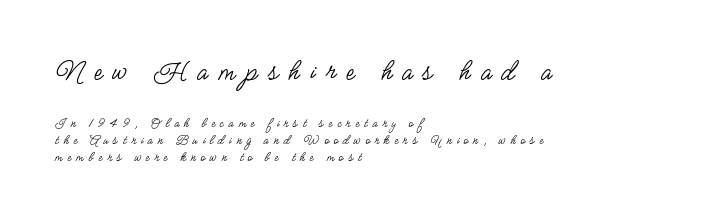
Type style note: lacks serifs. Weight: in the light-to-regular range. Block one is the big one; block two sits smaller underneath. Proportional: the letters do not fall into vertical columns. Honestly, there is no underline to notice here at all.
